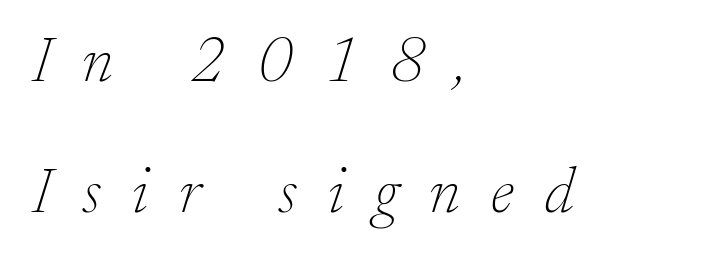
Q: Is the text bold? A: No.
Q: Is the text italic (slanted)? A: Yes, it leans right by about 17 degrees.
Q: Is the typeface a serif or a sans-serif typeface? A: Serif.
Q: Is the text underlined? A: No.
Q: How is the paragraph aligned? A: Left-aligned.
Q: Is the spacing between letters normal or unusually wide? A: Unusually wide.
Q: Is the spacing between lines tight, normal or loose? A: Loose.
Q: Width (condensed, normal, or wide)? A: Normal.
Q: Stroke contrast? A: Low.
Q: x-height? A: Small.
Q: Monospaced? A: No.
